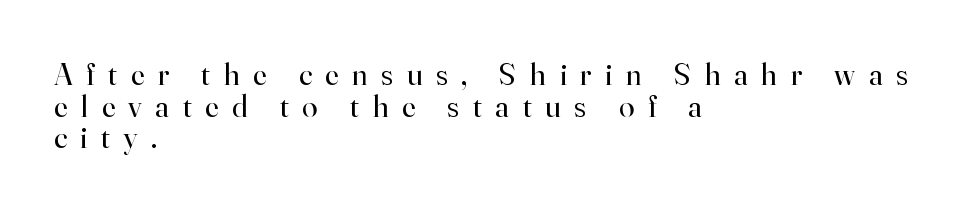
No italicization has been applied; the sample stays upright. The strokes carry an ordinary text weight at most. Vertical spacing — tight. Does the copy run flush right? No — it runs flush left.
